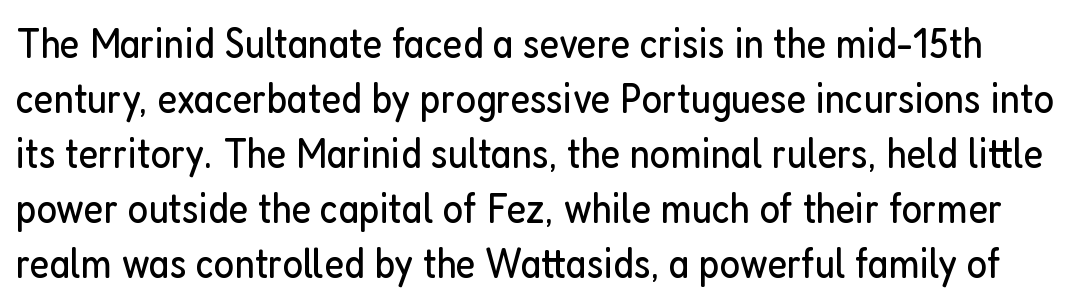
Q: Is the text bold? A: No.
Q: Is the text italic (slanted)? A: No, it is upright.
Q: Is the typeface a serif or a sans-serif typeface? A: Sans-serif.
Q: Is the text underlined? A: No.
Q: Is the spacing between letters normal or unusually wide? A: Normal.
Q: Is the spacing between lines tight, normal or loose? A: Normal.
Q: Width (condensed, normal, or wide)? A: Condensed.
Q: Stroke contrast? A: Low.
Q: x-height? A: Medium.
Q: Monospaced? A: No.
